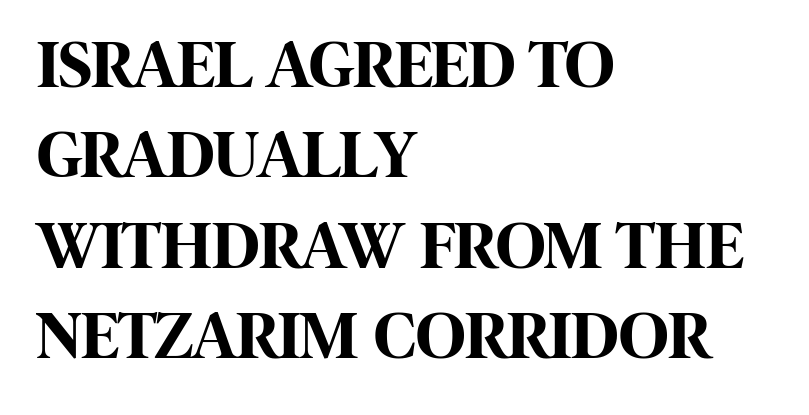
The image shows 68 px bold, condensed sans-serif type, upright; set left-aligned, normal line spacing (1.33x), normal letter spacing, not underlined; high stroke contrast and a large x-height.
